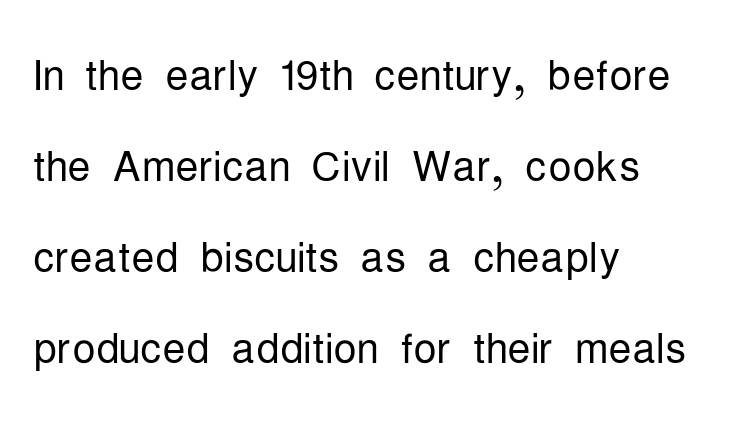
Q: Is the text bold? A: No.
Q: Is the text italic (slanted)? A: No, it is upright.
Q: Is the typeface a serif or a sans-serif typeface? A: Sans-serif.
Q: Is the text underlined? A: No.
Q: How is the paragraph aligned? A: Left-aligned.
Q: Is the spacing between letters normal or unusually wide? A: Normal.
Q: Is the spacing between lines tight, normal or loose? A: Normal.
Q: Width (condensed, normal, or wide)? A: Condensed.
Q: Stroke contrast? A: Low.
Q: x-height? A: Medium.
Q: Monospaced? A: No.
